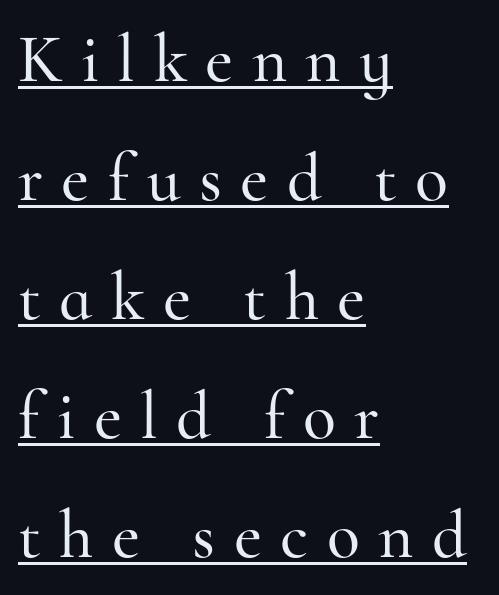
Q: Is the text italic (slanted)? A: No, it is upright.
Q: Is the typeface a serif or a sans-serif typeface? A: Serif.
Q: Is the text underlined? A: Yes.
Q: How is the paragraph aligned? A: Left-aligned.
Q: Is the spacing between letters normal or unusually wide? A: Unusually wide.
Q: Width (condensed, normal, or wide)? A: Normal.
Q: Stroke contrast? A: High.
Q: x-height? A: Small.
Q: Monospaced? A: No.
